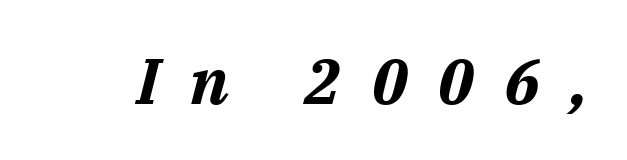
{"italic": "yes", "lean": "right", "slant_degrees": 14, "bold": "yes", "weight": "bold", "width": "normal", "stroke_contrast": "medium", "x_height": "medium", "monospaced": "no", "underline": "no", "letter_spacing": "wide", "letter_spacing_em": 0.49, "glyph_px": 64}
